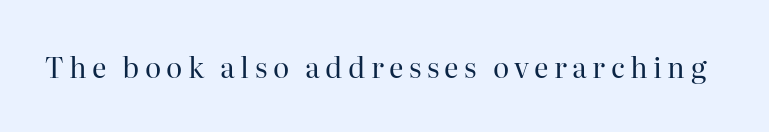
Q: Is the text bold? A: No.
Q: Is the text italic (slanted)? A: No, it is upright.
Q: Is the typeface a serif or a sans-serif typeface? A: Serif.
Q: Is the text underlined? A: No.
Q: Width (condensed, normal, or wide)? A: Normal.
Q: Stroke contrast? A: High.
Q: x-height? A: Medium.
Q: Monospaced? A: No.
